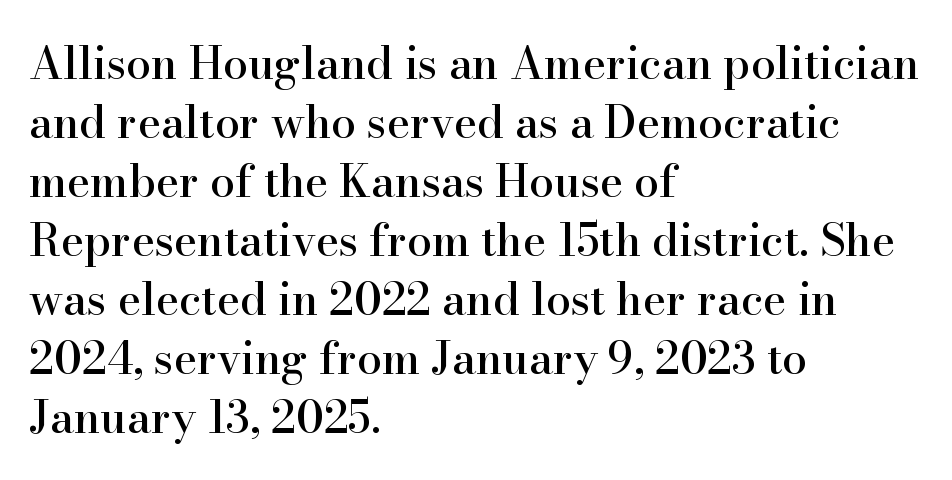
The lines sit at an ordinary, default distance from one another. Lines of text with bare space underneath. Each line starts at the same left margin while the right side varies. The passage shown has conventional tracking throughout. This is the regular roman posture of the typeface.
